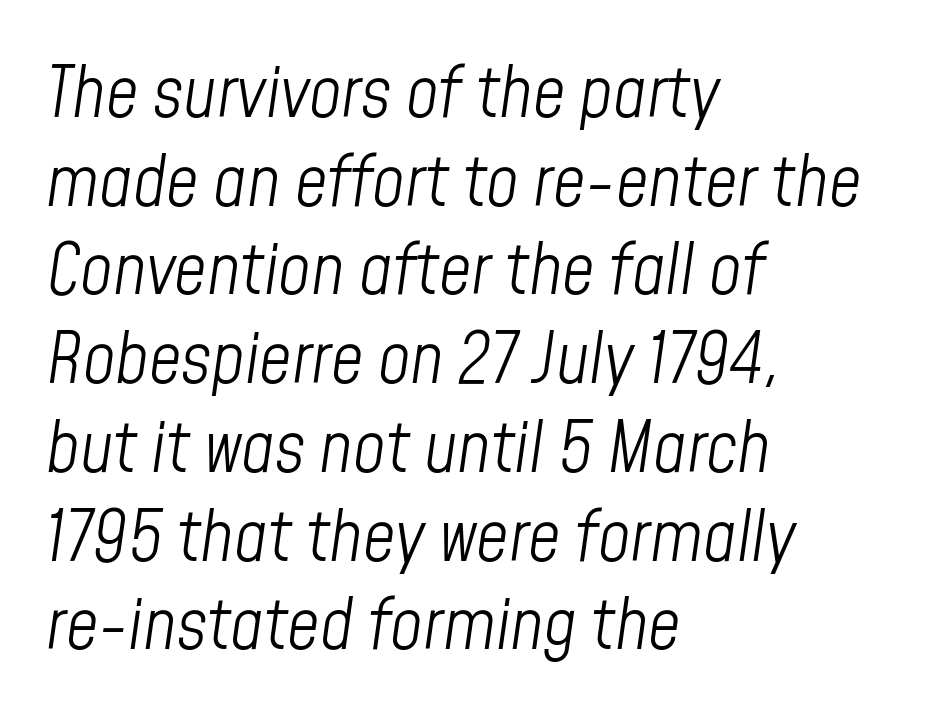
{"italic": "yes", "lean": "right", "slant_degrees": 8, "bold": "no", "weight": "light", "width": "condensed", "stroke_contrast": "low", "x_height": "medium", "monospaced": "no", "underline": "no", "align": "left", "line_spacing": "normal", "line_spacing_ratio": 1.25, "letter_spacing": "normal", "letter_spacing_em": 0.0, "glyph_px": 71}
